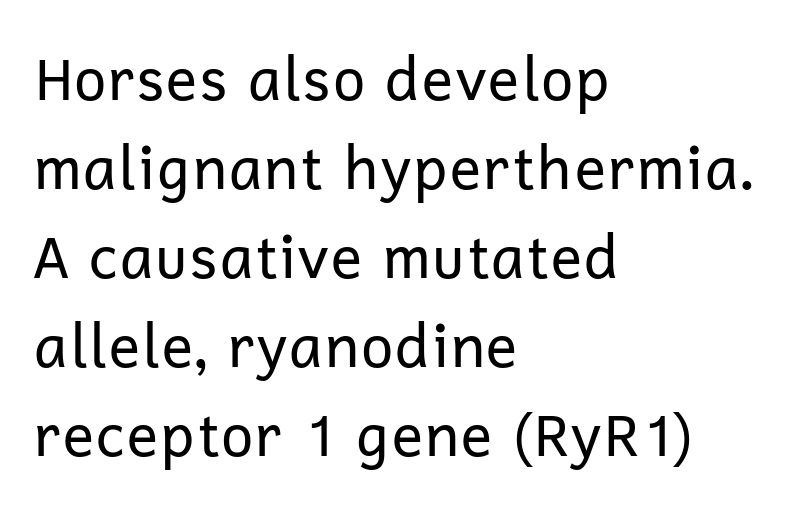
{"serif": "no", "italic": "no", "bold": "no", "weight": "regular", "width": "normal", "stroke_contrast": "low", "x_height": "medium", "monospaced": "no", "underline": "no", "align": "left", "line_spacing": "normal", "line_spacing_ratio": 1.51, "letter_spacing": "normal", "letter_spacing_em": 0.0, "glyph_px": 59}
